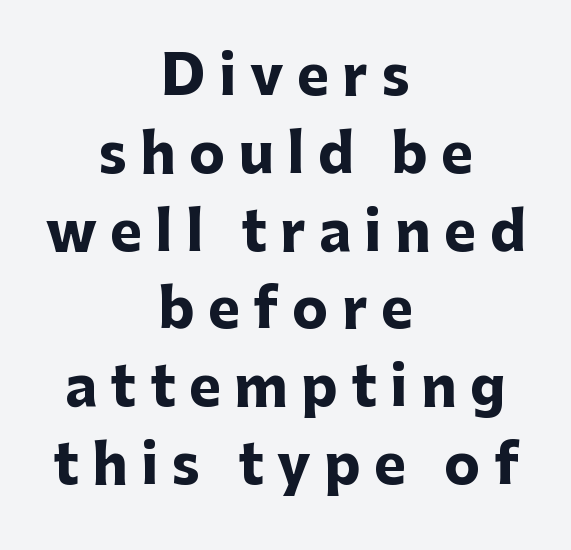
{"serif": "no", "italic": "no", "bold": "yes", "weight": "heavy", "width": "normal", "stroke_contrast": "low", "x_height": "medium", "monospaced": "no", "underline": "no", "align": "center", "line_spacing": "normal", "line_spacing_ratio": 1.44, "letter_spacing": "wide", "letter_spacing_em": 0.25, "glyph_px": 54}
